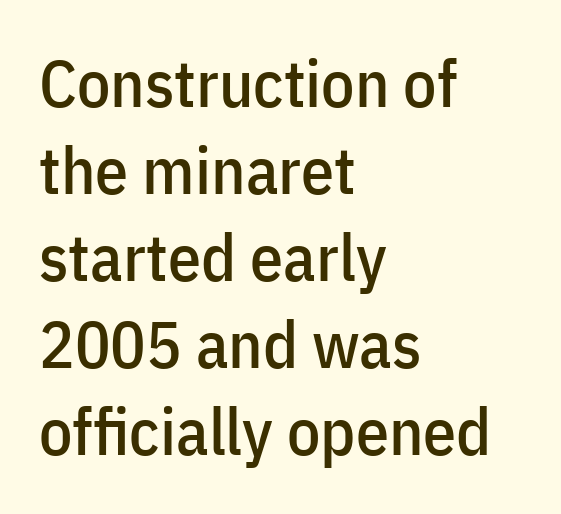
The image shows 66 px condensed sans-serif type, upright; set left-aligned, normal line spacing (1.32x), normal letter spacing, not underlined; low stroke contrast and a medium x-height.
